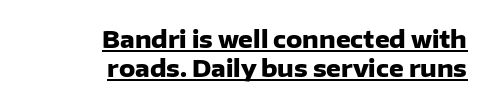
Honestly, the row spacing looks completely unremarkable. The font is running at its bold setting. You can tell it's not italic because the verticals are truly vertical. The sample's only ornament is a line tracing under the words.
